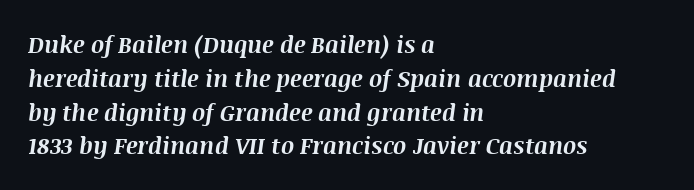
{"italic": "yes", "lean": "right", "slant_degrees": 8, "bold": "yes", "underline": "no", "align": "left", "line_spacing": "normal", "line_spacing_ratio": 1.47, "letter_spacing": "normal", "letter_spacing_em": 0.0, "glyph_px": 23}
